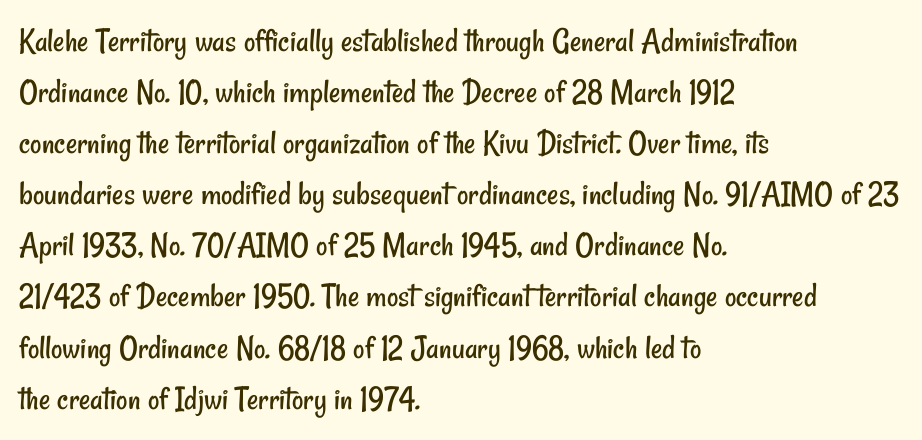
{"serif": "no", "bold": "no", "weight": "regular", "width": "condensed", "stroke_contrast": "low", "x_height": "small", "monospaced": "no", "underline": "no", "align": "left", "line_spacing": "normal", "line_spacing_ratio": 1.46, "letter_spacing": "normal", "letter_spacing_em": 0.0, "glyph_px": 35}
